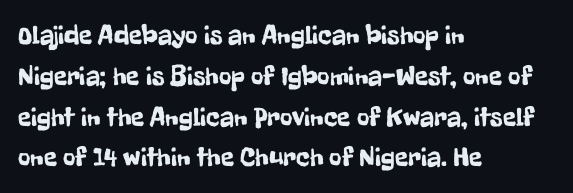
The image shows 27 px text type, upright; set left-aligned, normal line spacing (1.51x), normal letter spacing, not underlined.
